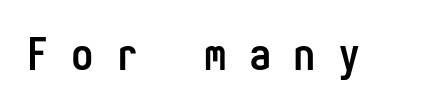
The image shows 45 px semibold, condensed sans-serif type, upright, monospaced; set unusually wide letter spacing (+0.49 em), not underlined; low stroke contrast and a medium x-height.
